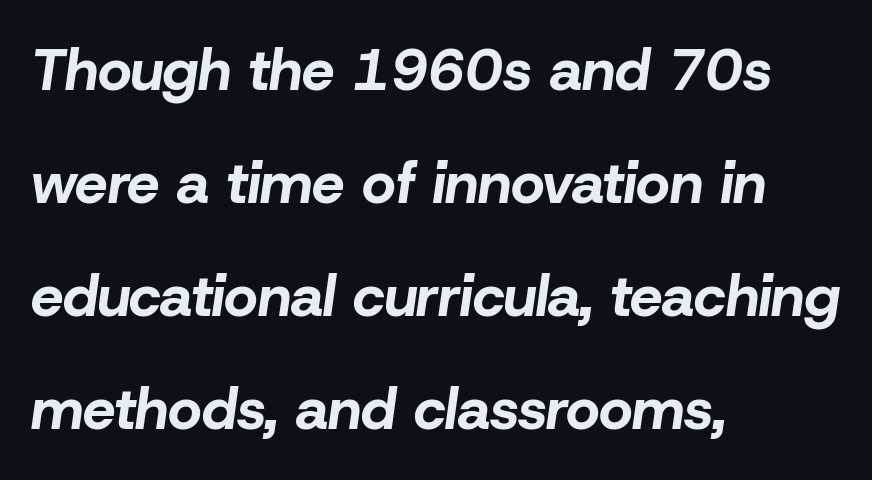
Compared with typical paragraphs, the rows here are farther apart. Quick note: italic. Any mark beneath the type? The region is blank. How heavy is the stroke? Heavy — this is a bold. The compositor pushed each line to the left boundary. Think of a printed novel: that variable character pitch is what you see here.
